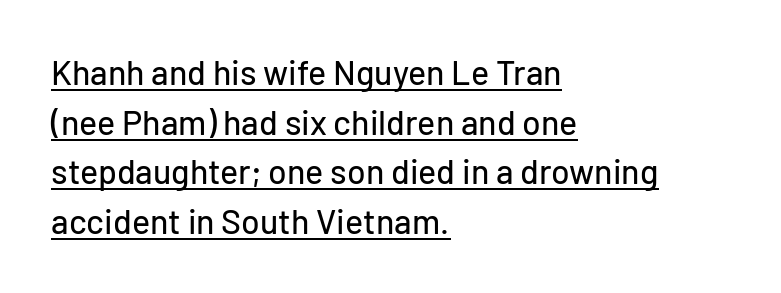
Characters follow at the spacing the type designer built in. Underline: present. How would I describe the line gaps? Plain and ordinary. No feet cap the strokes, marking this as sans-serif type. These lines were composed using upright roman letters.
